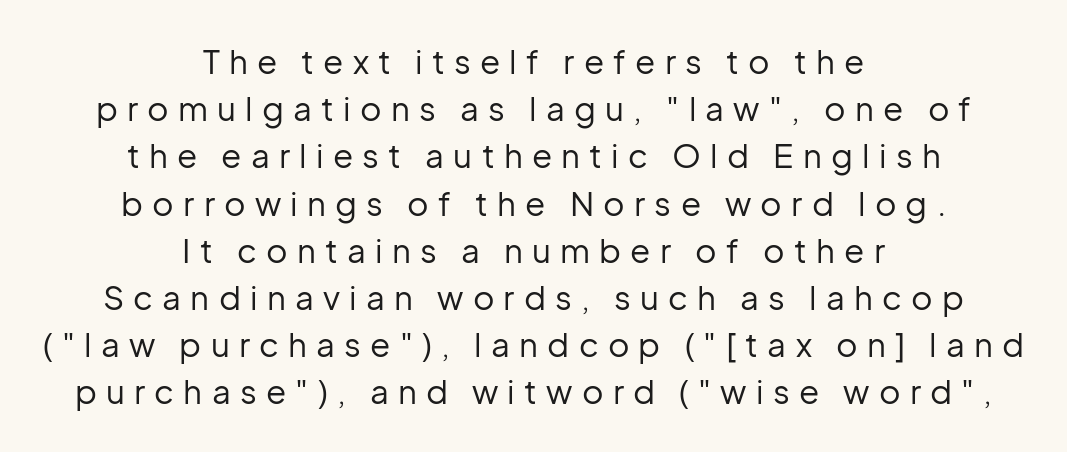
Q: Is the text bold? A: No.
Q: Is the text italic (slanted)? A: No, it is upright.
Q: Is the typeface a serif or a sans-serif typeface? A: Sans-serif.
Q: Is the text underlined? A: No.
Q: How is the paragraph aligned? A: Centered.
Q: Is the spacing between letters normal or unusually wide? A: Unusually wide.
Q: Is the spacing between lines tight, normal or loose? A: Normal.
Q: Width (condensed, normal, or wide)? A: Normal.
Q: Stroke contrast? A: Low.
Q: x-height? A: Medium.
Q: Monospaced? A: No.
